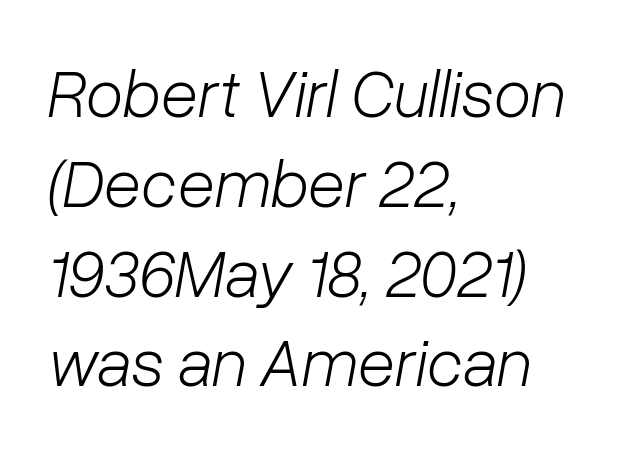
{"italic": "yes", "lean": "right", "slant_degrees": 10, "bold": "no", "weight": "light", "width": "normal", "stroke_contrast": "low", "x_height": "medium", "monospaced": "no", "underline": "no", "align": "left", "line_spacing": "normal", "line_spacing_ratio": 1.32, "letter_spacing": "normal", "letter_spacing_em": 0.0, "glyph_px": 68}
